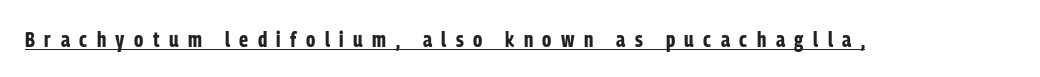
Beneath each row of characters lies a ruled line. Strong, thick strokes mark this as bold type. These lines have a slow, spaced-out rhythm from letter to letter. The typography opts for an upright posture over an oblique one.
